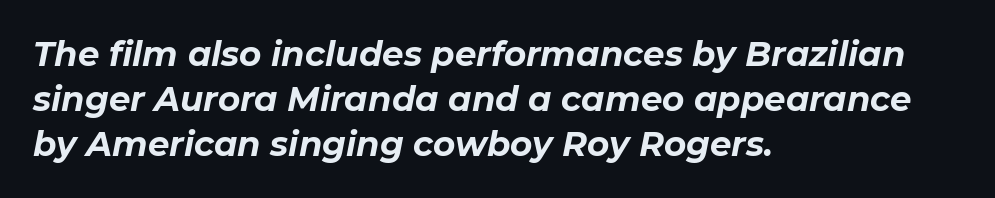
Q: Is the text bold? A: Yes.
Q: Is the text italic (slanted)? A: Yes, it leans right by about 11 degrees.
Q: Is the text underlined? A: No.
Q: How is the paragraph aligned? A: Left-aligned.
Q: Is the spacing between letters normal or unusually wide? A: Normal.
Q: Is the spacing between lines tight, normal or loose? A: Normal.
Q: Width (condensed, normal, or wide)? A: Normal.
Q: Stroke contrast? A: Low.
Q: x-height? A: Medium.
Q: Monospaced? A: No.
